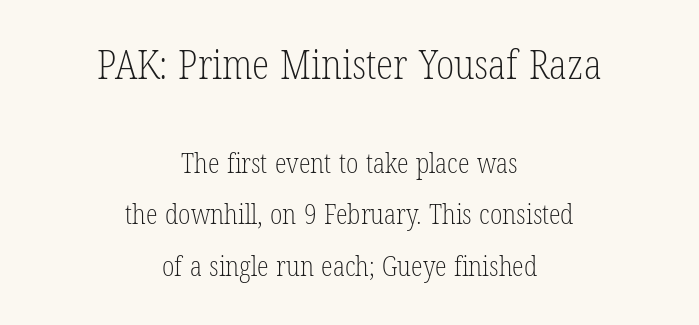
Q: Is the text bold? A: No.
Q: Is the text italic (slanted)? A: No, it is upright.
Q: Is the typeface a serif or a sans-serif typeface? A: Serif.
Q: Is the text underlined? A: No.
Q: How is the paragraph aligned? A: Centered.
Q: Is the spacing between letters normal or unusually wide? A: Normal.
Q: Is the spacing between lines tight, normal or loose? A: Loose.
Q: Which block of text is set in a larger size, the first (top) or the second (bottom)? A: The first (top) one.
Q: Width (condensed, normal, or wide)? A: Condensed.
Q: Stroke contrast? A: Low.
Q: x-height? A: Medium.
Q: Monospaced? A: No.
